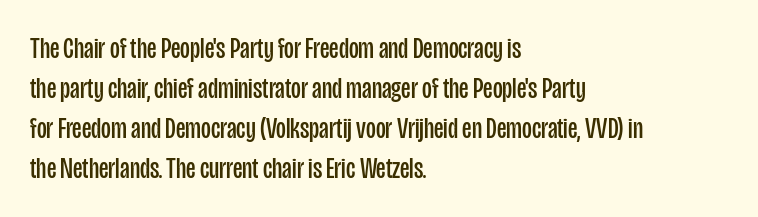
Q: Is the text bold? A: No.
Q: Is the text italic (slanted)? A: No, it is upright.
Q: Is the typeface a serif or a sans-serif typeface? A: Sans-serif.
Q: Is the text underlined? A: No.
Q: How is the paragraph aligned? A: Left-aligned.
Q: Is the spacing between letters normal or unusually wide? A: Normal.
Q: Is the spacing between lines tight, normal or loose? A: Normal.
Q: Width (condensed, normal, or wide)? A: Condensed.
Q: Stroke contrast? A: Low.
Q: x-height? A: Large.
Q: Monospaced? A: No.
